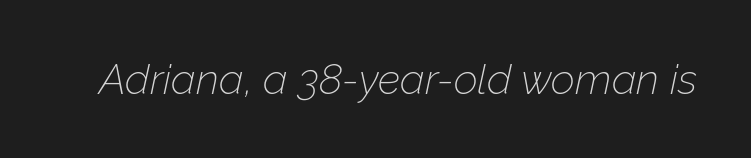
{"italic": "yes", "lean": "right", "slant_degrees": 12, "bold": "no", "weight": "thin", "width": "normal", "stroke_contrast": "low", "x_height": "medium", "monospaced": "no", "underline": "no", "letter_spacing": "normal", "letter_spacing_em": 0.0, "glyph_px": 42}
